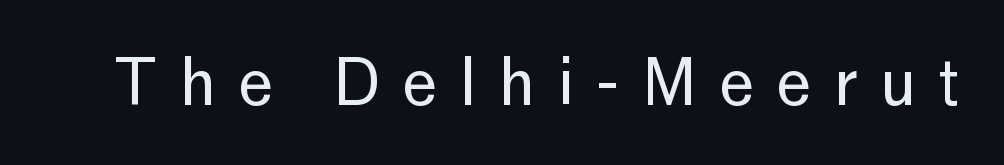
The image shows 63 px regular-weight sans-serif type, upright; set unusually wide letter spacing (+0.35 em), not underlined; low stroke contrast and a medium x-height.
